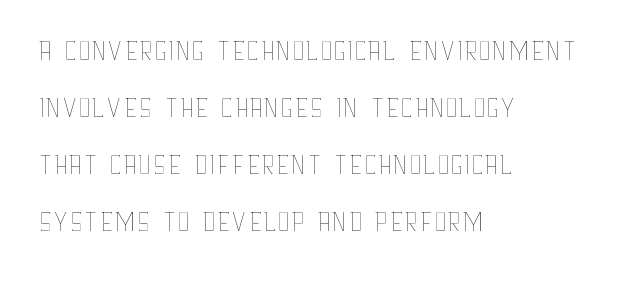
Compared with a typical body face, this is equally light or lighter still. Notice how descenders clear the ascenders below comfortably — that's standard leading. Rendered with straight, roman letterforms. Spacing verdict: proportional, widths tailored to each character. No word sits above an underline. All the whitespace from short lines collects on the right.
